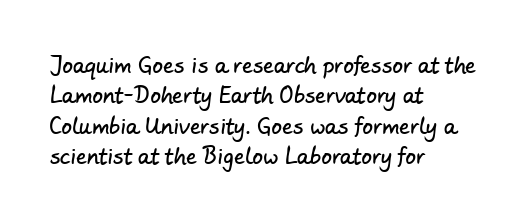
In CSS terms this would be text-align: left. Quick note: interline space is typical. Students, note that the glyphs here touch the page at normal intervals. This rendering features lettering with no underline.
